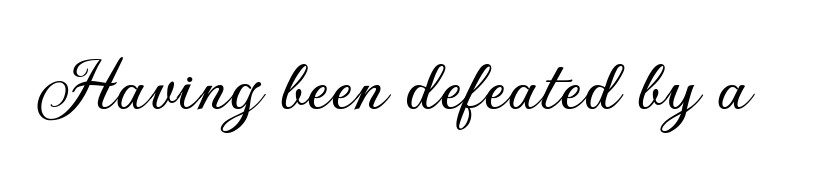
Q: Is the text italic (slanted)? A: Yes.
Q: Is the typeface a serif or a sans-serif typeface? A: Sans-serif.
Q: Is the text underlined? A: No.
Q: Is the spacing between letters normal or unusually wide? A: Normal.
Q: Width (condensed, normal, or wide)? A: Normal.
Q: Stroke contrast? A: Low.
Q: x-height? A: Small.
Q: Monospaced? A: No.
